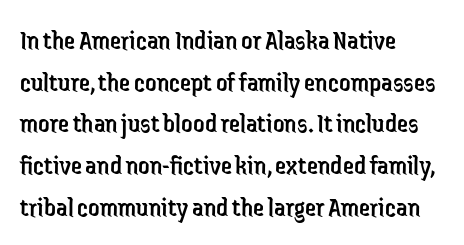
Q: Is the text bold? A: No.
Q: Is the text italic (slanted)? A: No, it is upright.
Q: Is the typeface a serif or a sans-serif typeface? A: Sans-serif.
Q: Is the text underlined? A: No.
Q: How is the paragraph aligned? A: Left-aligned.
Q: Is the spacing between letters normal or unusually wide? A: Normal.
Q: Is the spacing between lines tight, normal or loose? A: Normal.
Q: Width (condensed, normal, or wide)? A: Condensed.
Q: Stroke contrast? A: Low.
Q: x-height? A: Medium.
Q: Monospaced? A: No.
